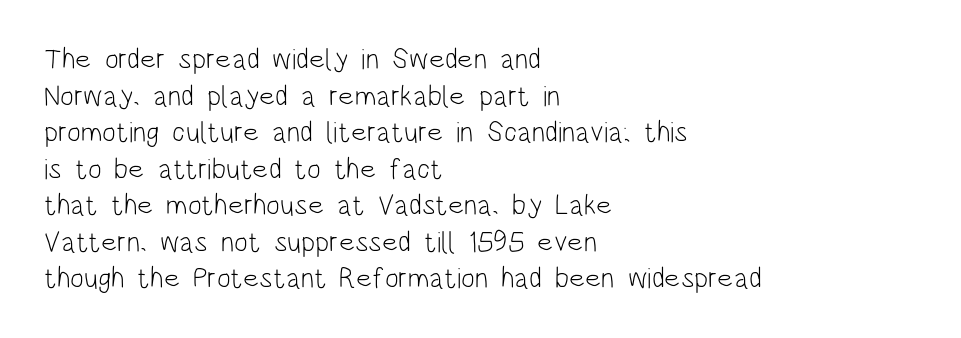
Q: Is the text bold? A: No.
Q: Is the text italic (slanted)? A: No, it is upright.
Q: Is the typeface a serif or a sans-serif typeface? A: Sans-serif.
Q: Is the text underlined? A: No.
Q: How is the paragraph aligned? A: Left-aligned.
Q: Is the spacing between letters normal or unusually wide? A: Normal.
Q: Is the spacing between lines tight, normal or loose? A: Normal.
Q: Width (condensed, normal, or wide)? A: Condensed.
Q: Stroke contrast? A: Low.
Q: x-height? A: Large.
Q: Monospaced? A: No.
